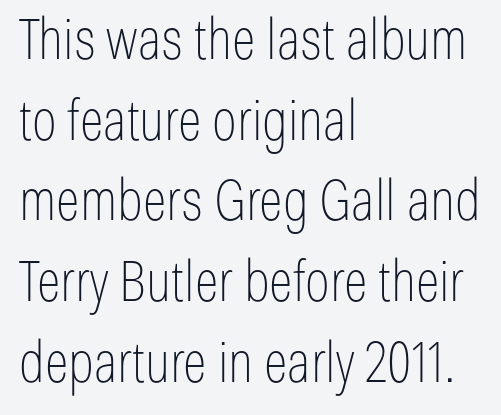
{"serif": "no", "italic": "no", "bold": "no", "weight": "thin", "width": "condensed", "stroke_contrast": "low", "x_height": "medium", "monospaced": "no", "underline": "no", "align": "left", "line_spacing": "normal", "line_spacing_ratio": 1.44, "letter_spacing": "normal", "letter_spacing_em": 0.0, "glyph_px": 56}
